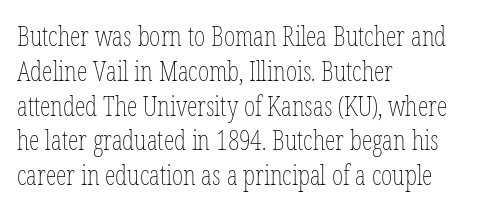
Q: Is the text bold? A: No.
Q: Is the text italic (slanted)? A: No, it is upright.
Q: Is the text underlined? A: No.
Q: How is the paragraph aligned? A: Left-aligned.
Q: Is the spacing between letters normal or unusually wide? A: Normal.
Q: Is the spacing between lines tight, normal or loose? A: Normal.
